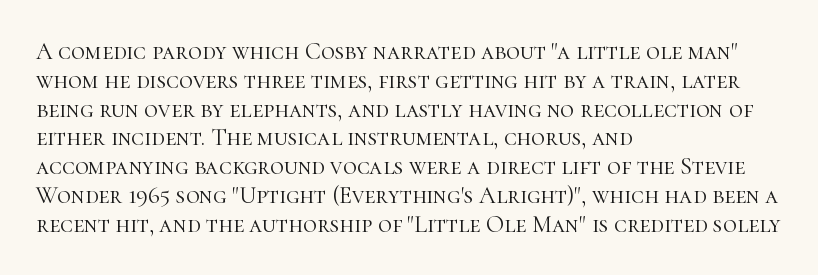
Horizontal alignment here is leftward, the default for most running prose. Is the stroke heavy? The answer is a plain regular-or-lighter. Posture: upright roman. The baseline area is clear. Between one letter and the next there's only the usual sliver of space.
